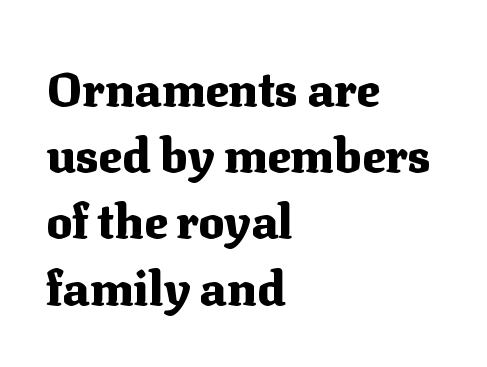
{"serif": "yes", "italic": "no", "bold": "yes", "weight": "heavy", "width": "normal", "stroke_contrast": "medium", "x_height": "medium", "monospaced": "no", "underline": "no", "align": "left", "line_spacing": "normal", "line_spacing_ratio": 1.38, "letter_spacing": "normal", "letter_spacing_em": 0.0, "glyph_px": 48}
